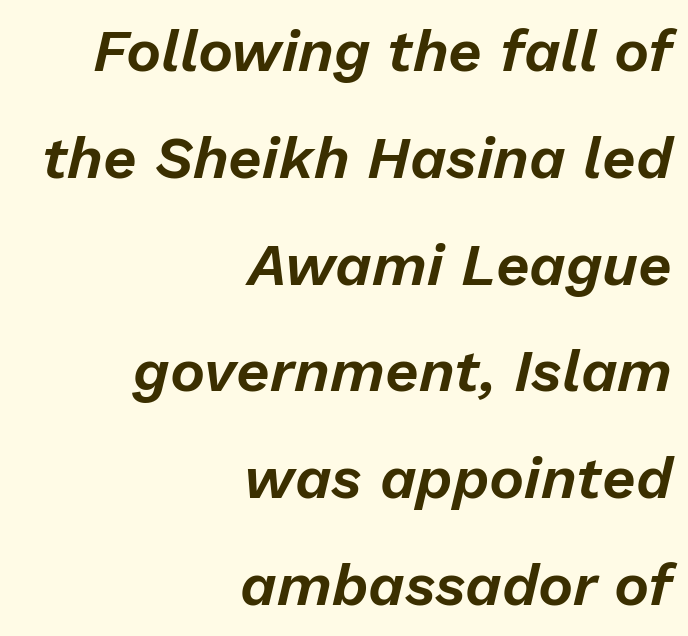
The image shows 59 px text type, italic (leaning right); set right-aligned, line spacing 1.81x, normal letter spacing, not underlined; low stroke contrast and a medium x-height.
